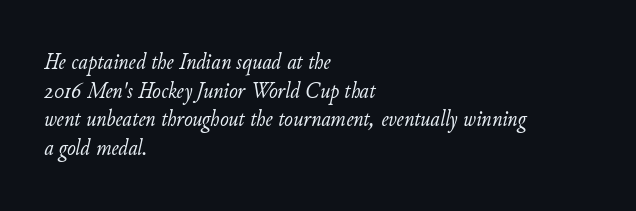
Letters rest on an invisible, unmarked baseline. No extra tracking has been applied to these lines. These glyphs show unthickened strokes, regular width or finer. Typeset ragged right — the left edge is the straight one.
